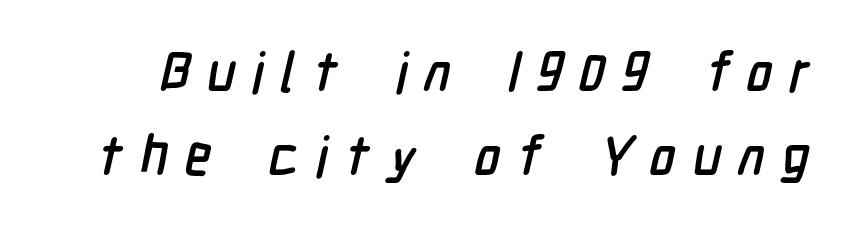
Q: Is the typeface a serif or a sans-serif typeface? A: Sans-serif.
Q: Is the text underlined? A: No.
Q: Is the spacing between letters normal or unusually wide? A: Unusually wide.
Q: Is the spacing between lines tight, normal or loose? A: Normal.
Q: Width (condensed, normal, or wide)? A: Condensed.
Q: Stroke contrast? A: Low.
Q: x-height? A: Medium.
Q: Monospaced? A: No.
